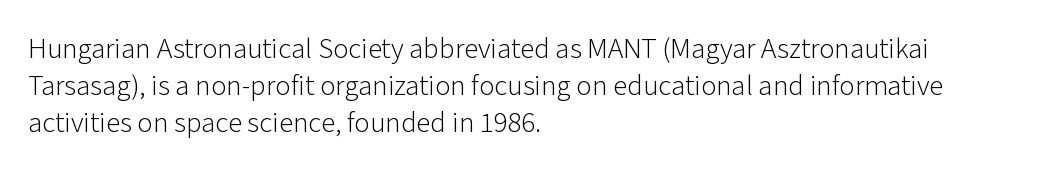
{"serif": "no", "italic": "no", "bold": "no", "weight": "light", "width": "normal", "stroke_contrast": "low", "x_height": "medium", "monospaced": "no", "underline": "no", "align": "left", "line_spacing": "normal", "line_spacing_ratio": 1.28, "letter_spacing": "normal", "letter_spacing_em": 0.0, "glyph_px": 29}
